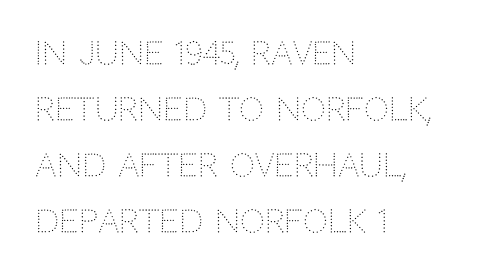
Q: Is the text bold? A: No.
Q: Is the text italic (slanted)? A: No, it is upright.
Q: Is the typeface a serif or a sans-serif typeface? A: Sans-serif.
Q: Is the text underlined? A: No.
Q: How is the paragraph aligned? A: Left-aligned.
Q: Is the spacing between letters normal or unusually wide? A: Normal.
Q: Width (condensed, normal, or wide)? A: Normal.
Q: Stroke contrast? A: Low.
Q: x-height? A: Large.
Q: Monospaced? A: No.
